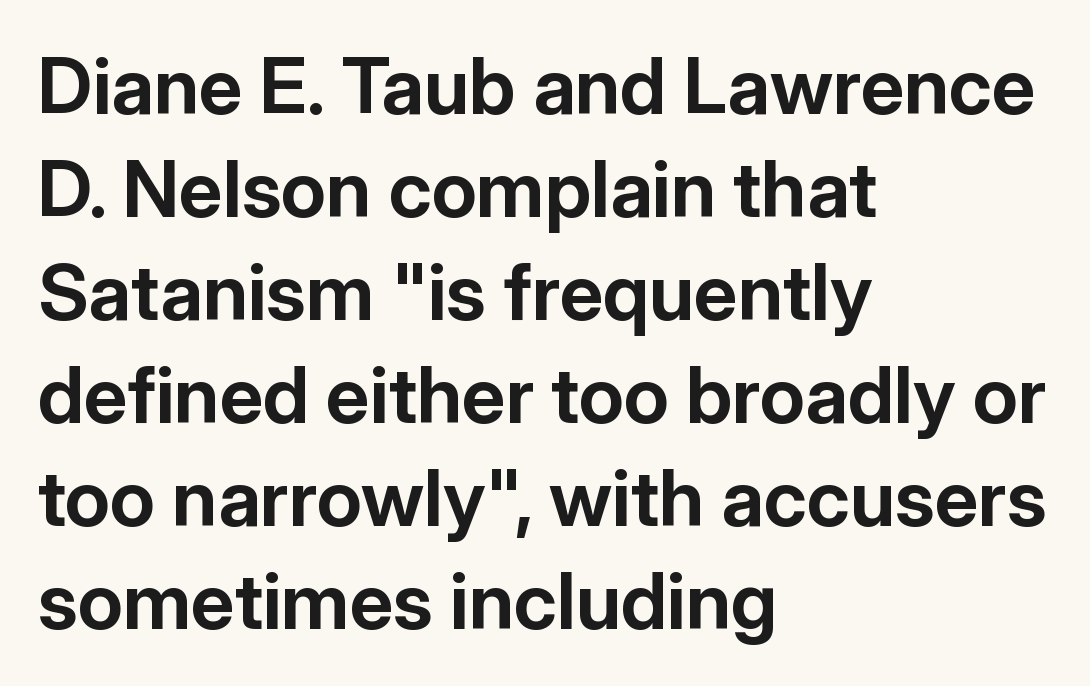
Does the lettering tilt? It doesn't — this is upright. This rendering leaves character spacing at its baseline value. Font category for this specimen: sans-serif. Visually the block forms a straight wall on the left and a jagged coastline on the right.
